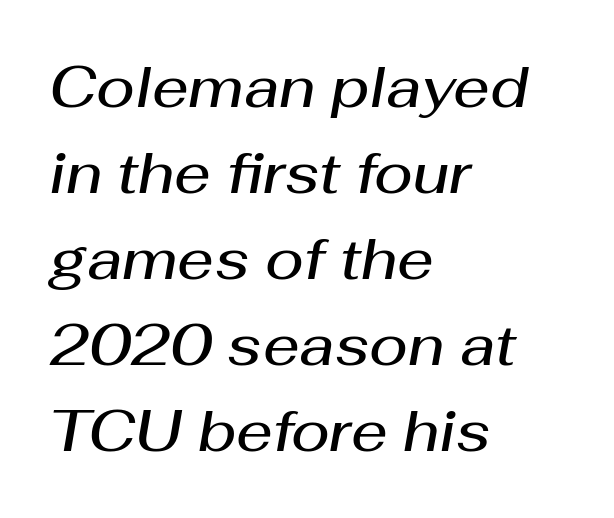
Nobody drew a line under any word here. Does extra space separate the letters? No, they use regular spacing. Line starts are locked; line ends wander. A fair bit of extra ink — the face is semibold, not bold.
